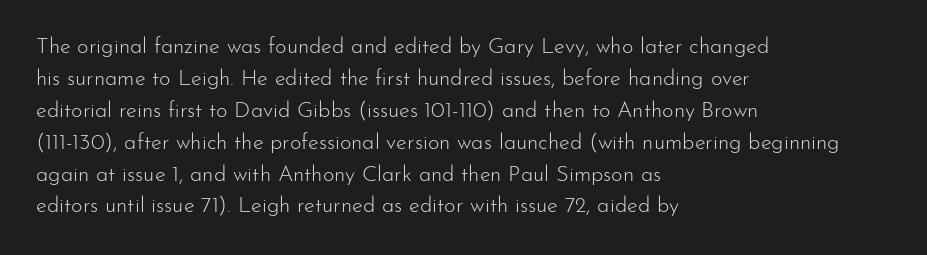
{"italic": "no", "bold": "no", "underline": "no", "align": "left", "line_spacing": "normal", "line_spacing_ratio": 1.45, "letter_spacing": "normal", "letter_spacing_em": 0.0, "glyph_px": 22}
